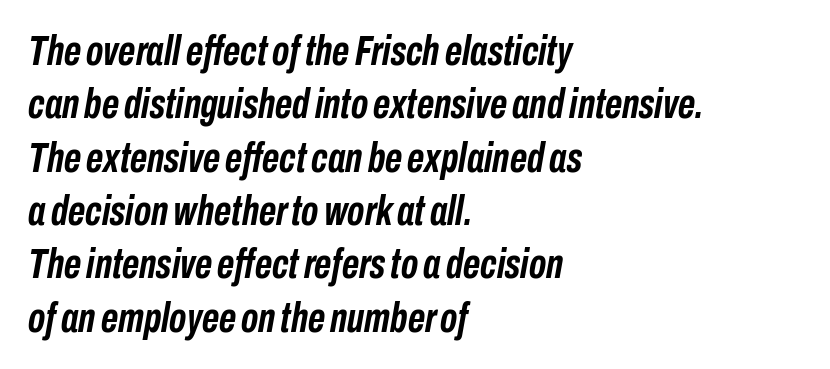
The image shows 42 px semibold, condensed type, italic (leaning right); set left-aligned, normal line spacing (1.27x), normal letter spacing, not underlined; low stroke contrast and a medium x-height.
